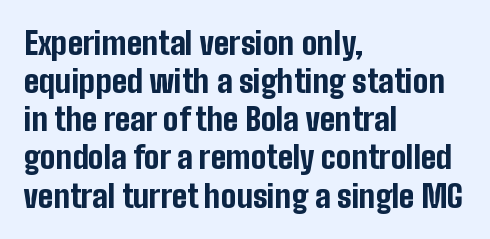
The letters advance in unequal steps, a hallmark of proportional type. The setting favours the left margin, as ordinary paragraphs usually do. Type without underlining. Observe the absence of serifs on each vertical stroke in this sample. The letters sit at their default tracking, neither squeezed nor spread.
